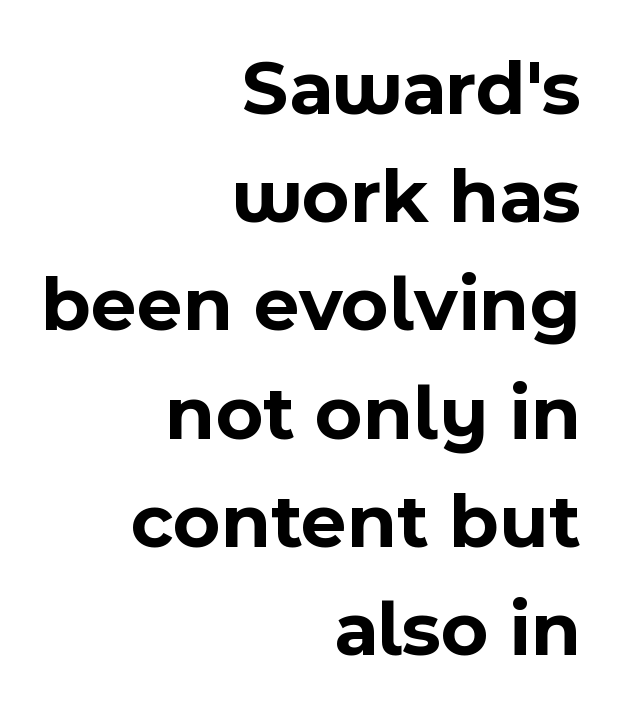
Q: Is the text bold? A: Yes.
Q: Is the text italic (slanted)? A: No, it is upright.
Q: Is the typeface a serif or a sans-serif typeface? A: Sans-serif.
Q: Is the text underlined? A: No.
Q: How is the paragraph aligned? A: Right-aligned.
Q: Is the spacing between letters normal or unusually wide? A: Normal.
Q: Is the spacing between lines tight, normal or loose? A: Normal.
Q: Width (condensed, normal, or wide)? A: Normal.
Q: x-height? A: Medium.
Q: Monospaced? A: No.
